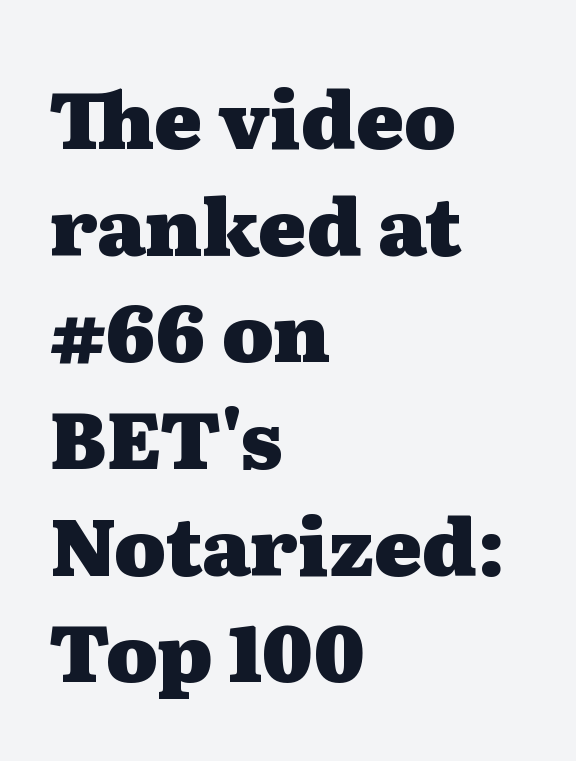
The image shows 79 px heavy, wide serif type, upright; set left-aligned, normal line spacing (1.35x), normal letter spacing, not underlined; medium stroke contrast and a medium x-height.
